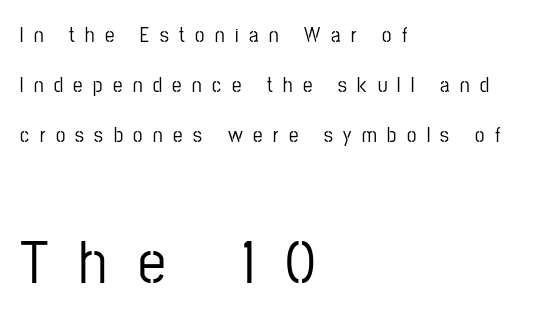
The image shows 62 px condensed sans-serif type, upright; set left-aligned, loose line spacing (2.37x), unusually wide letter spacing (+0.5 em), not underlined; the second (bottom) block is 2.95x larger; low stroke contrast and a medium x-height.
